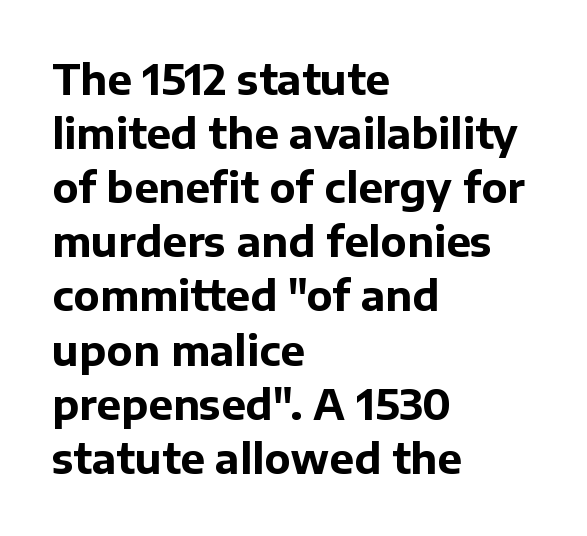
{"serif": "no", "italic": "no", "bold": "yes", "weight": "bold", "width": "normal", "stroke_contrast": "low", "x_height": "medium", "monospaced": "no", "underline": "no", "align": "left", "line_spacing": "normal", "line_spacing_ratio": 1.32, "letter_spacing": "normal", "letter_spacing_em": 0.0, "glyph_px": 41}
